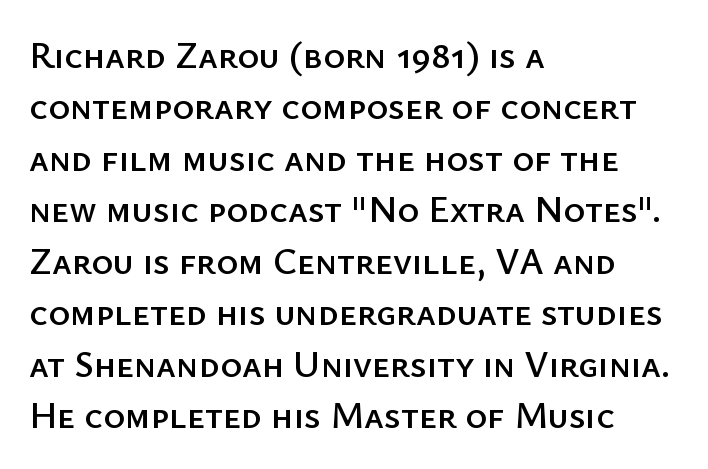
Honestly, the letter spacing is just normal — you wouldn't notice it. The specimen reads as upright at a glance. Beneath every word, the page is bare. Horizontally, the lines are justified to the leading edge only. The designer went with a sans here, leaving each stem footless. The passage shown is typed in a proportional face where columns would drift.
